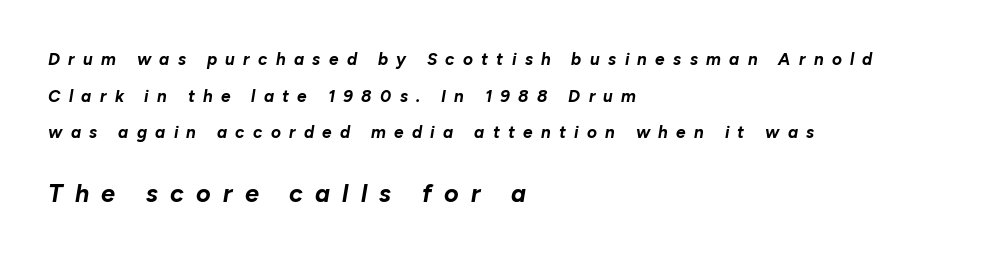
Q: Is the text bold? A: Yes.
Q: Is the text italic (slanted)? A: Yes, it leans right by about 10 degrees.
Q: Is the text underlined? A: No.
Q: How is the paragraph aligned? A: Left-aligned.
Q: Is the spacing between letters normal or unusually wide? A: Unusually wide.
Q: Is the spacing between lines tight, normal or loose? A: Loose.
Q: Which block of text is set in a larger size, the first (top) or the second (bottom)? A: The second (bottom) one.
